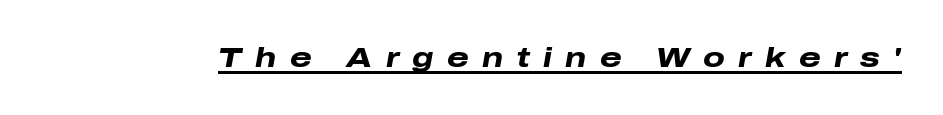
Q: Is the text bold? A: Yes.
Q: Is the text italic (slanted)? A: Yes, it leans right by about 10 degrees.
Q: Is the text underlined? A: Yes.
Q: Is the spacing between letters normal or unusually wide? A: Unusually wide.
Q: Width (condensed, normal, or wide)? A: Wide.
Q: Stroke contrast? A: Low.
Q: x-height? A: Medium.
Q: Monospaced? A: No.
